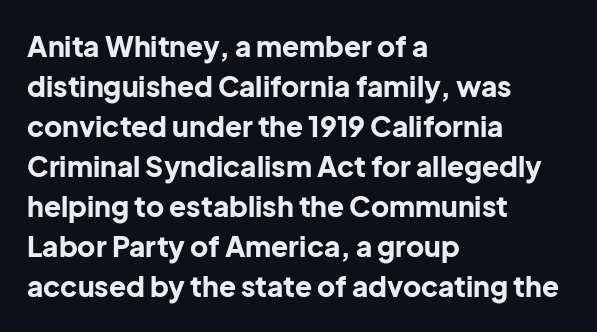
{"serif": "no", "italic": "no", "bold": "yes", "weight": "bold", "width": "normal", "stroke_contrast": "low", "x_height": "medium", "monospaced": "no", "underline": "no", "align": "left", "line_spacing": "normal", "line_spacing_ratio": 1.43, "letter_spacing": "normal", "letter_spacing_em": 0.0, "glyph_px": 28}
